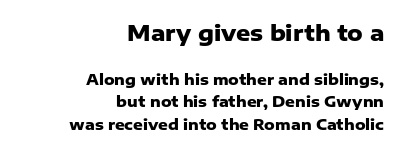
Q: Is the text bold? A: Yes.
Q: Is the text italic (slanted)? A: No, it is upright.
Q: Is the text underlined? A: No.
Q: How is the paragraph aligned? A: Right-aligned.
Q: Is the spacing between letters normal or unusually wide? A: Normal.
Q: Is the spacing between lines tight, normal or loose? A: Normal.
Q: Which block of text is set in a larger size, the first (top) or the second (bottom)? A: The first (top) one.
